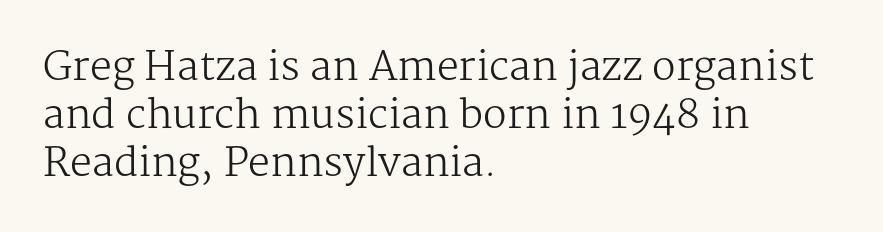
The image shows 39 px regular-weight serif type, upright; set left-aligned, line spacing 1.23x, normal letter spacing, not underlined; medium stroke contrast and a medium x-height.
